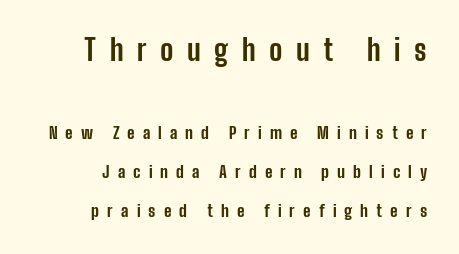
The image shows 29 px bold, condensed sans-serif type, upright; set right-aligned, loose line spacing (2.3x), unusually wide letter spacing (+0.47 em), not underlined; the first (top) block is 1.71x larger; low stroke contrast and a medium x-height.
